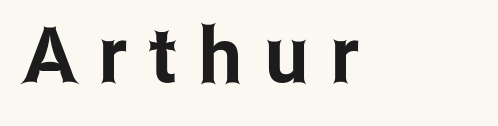
Honestly, there is no underline to notice here at all. Layout note: lines flush left. A typesetter would call this heavily tracked-out type. Each letter keeps its own natural width here, so spacing adapts to shape.
